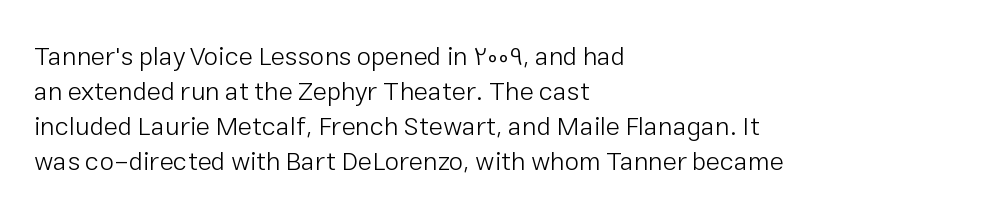
Q: Is the text bold? A: No.
Q: Is the text italic (slanted)? A: No, it is upright.
Q: Is the text underlined? A: No.
Q: How is the paragraph aligned? A: Left-aligned.
Q: Is the spacing between letters normal or unusually wide? A: Normal.
Q: Is the spacing between lines tight, normal or loose? A: Normal.
